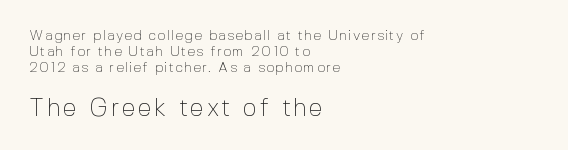
The specimen reads as upright at a glance. Layout note: lines flush left. A quiet, ordinary-to-light weight characterises the typeface. The following chunk of copy outweighs the initial chunk in type size. Vertically, the passage feels compressed, each row crowding the next.
